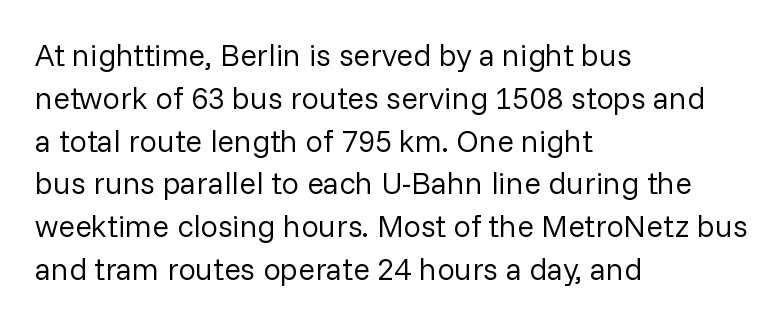
Short note: letters normally spaced. Leftover space on each line is placed entirely after the last word. Font category for this specimen: sans-serif. Think standard paragraph weight, or any step lighter than that.
